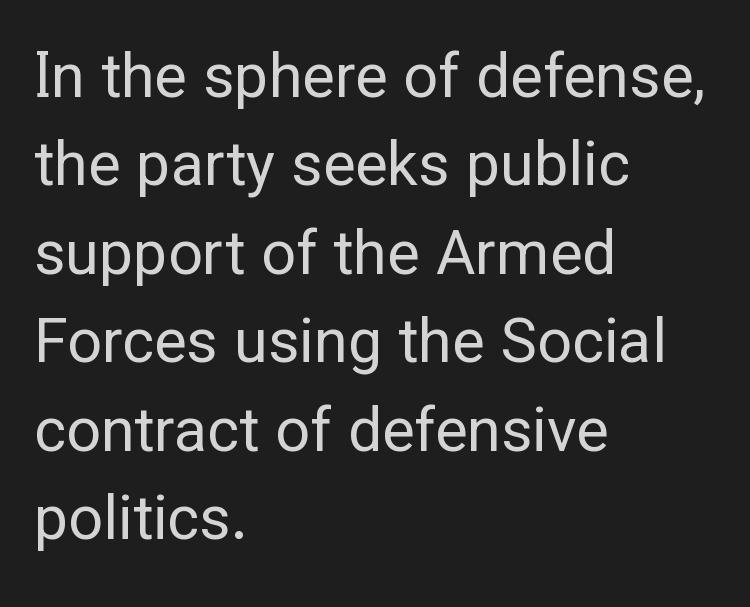
{"serif": "no", "italic": "no", "bold": "no", "weight": "regular", "width": "normal", "stroke_contrast": "low", "x_height": "medium", "monospaced": "no", "underline": "no", "align": "left", "line_spacing": "normal", "line_spacing_ratio": 1.45, "letter_spacing": "normal", "letter_spacing_em": 0.0, "glyph_px": 61}
